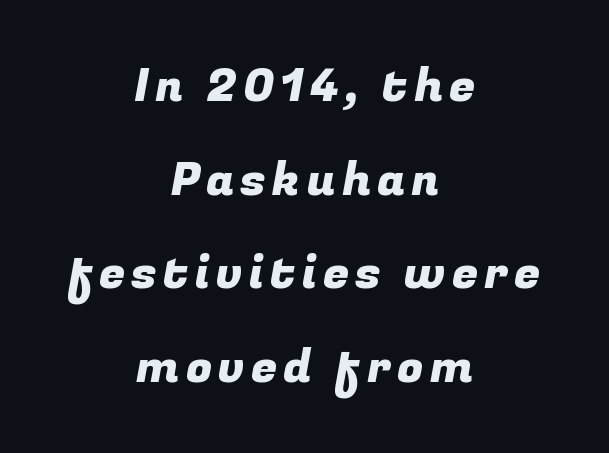
{"serif": "no", "width": "normal", "stroke_contrast": "low", "x_height": "medium", "monospaced": "no", "underline": "no", "align": "center", "line_spacing": "loose", "line_spacing_ratio": 1.99, "glyph_px": 47}
